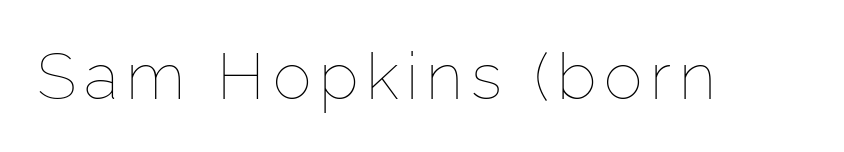
Q: Is the text bold? A: No.
Q: Is the text italic (slanted)? A: No, it is upright.
Q: Is the text underlined? A: No.
Q: Width (condensed, normal, or wide)? A: Normal.
Q: Stroke contrast? A: Low.
Q: x-height? A: Medium.
Q: Monospaced? A: No.
